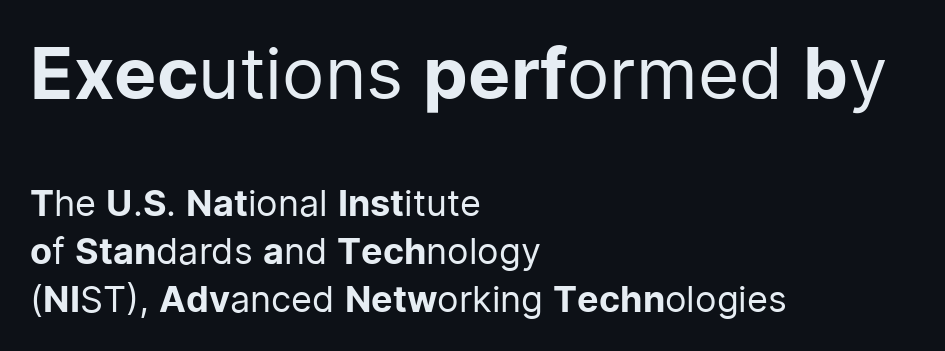
{"serif": "no", "italic": "no", "bold": "no", "weight": "regular", "width": "normal", "stroke_contrast": "low", "x_height": "medium", "monospaced": "no", "underline": "no", "align": "left", "line_spacing": "normal", "line_spacing_ratio": 1.33, "letter_spacing": "normal", "letter_spacing_em": 0.0, "larger_block": "first", "size_ratio": 1.97, "glyph_px": 71}
